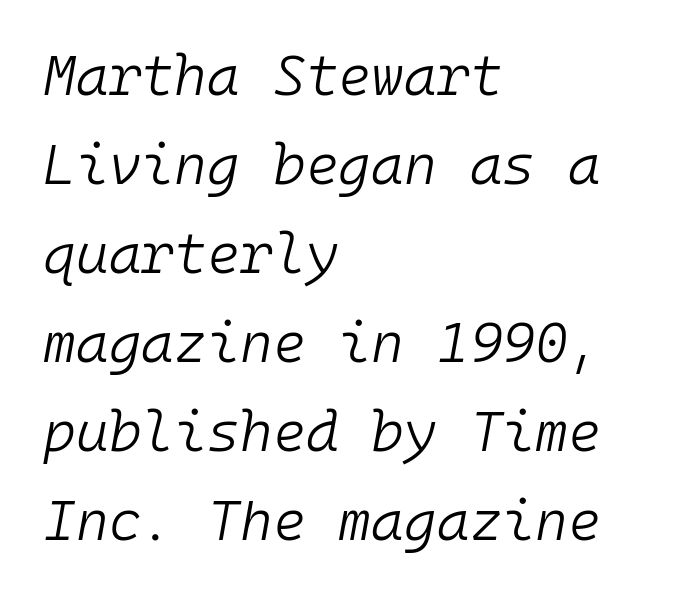
Q: Is the text bold? A: No.
Q: Is the text italic (slanted)? A: Yes, it leans right by about 10 degrees.
Q: Is the text underlined? A: No.
Q: How is the paragraph aligned? A: Left-aligned.
Q: Is the spacing between letters normal or unusually wide? A: Normal.
Q: Is the spacing between lines tight, normal or loose? A: Normal.
Q: Width (condensed, normal, or wide)? A: Normal.
Q: Stroke contrast? A: Low.
Q: x-height? A: Medium.
Q: Monospaced? A: Yes.
